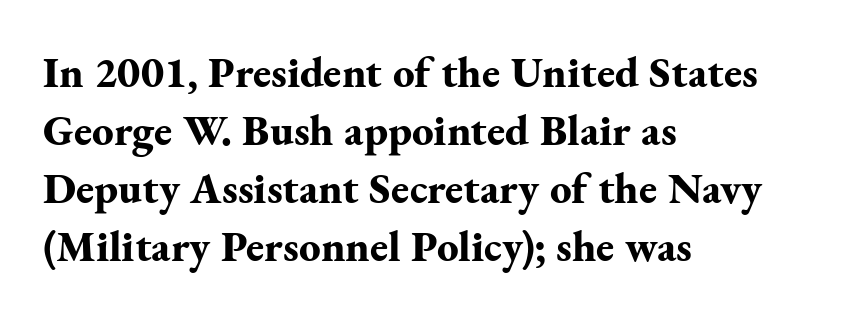
{"serif": "yes", "italic": "no", "bold": "yes", "weight": "bold", "width": "normal", "stroke_contrast": "medium", "x_height": "small", "monospaced": "no", "underline": "no", "align": "left", "line_spacing": "normal", "line_spacing_ratio": 1.35, "letter_spacing": "normal", "letter_spacing_em": 0.0, "glyph_px": 43}
